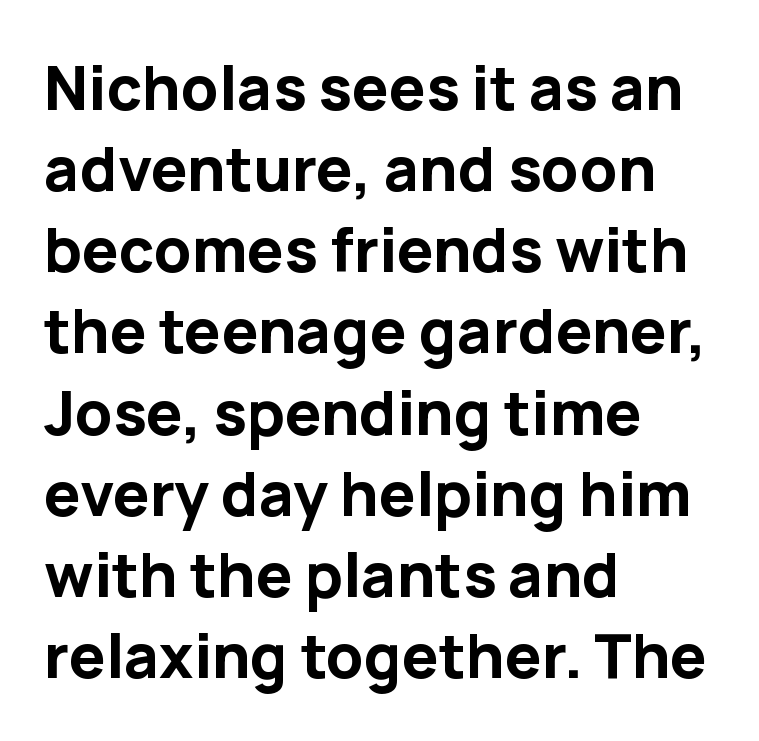
Letters rest on an invisible, unmarked baseline. Here the designer chose a conventional face with non-uniform glyph widths. Alignment: flush left. The sample has been set heavy, in full bold. Serif or sans? Sans — the stroke terminals are bare. Vertical spacing — default.
